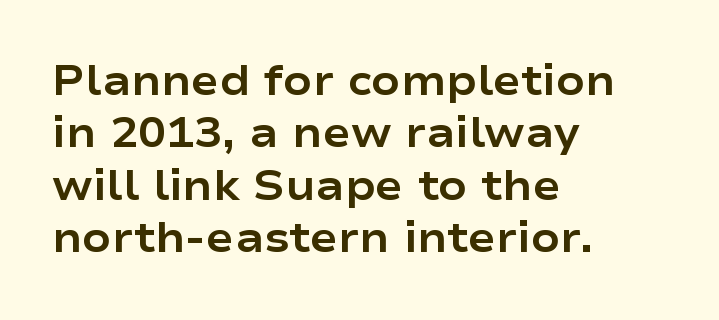
Each new line begins a customary step beneath the previous one. How heavy is the stroke? Heavy — this is a bold. Serifs: no, the terminals of the letterforms are clean. The type is set solid horizontally, with unmodified tracking.
